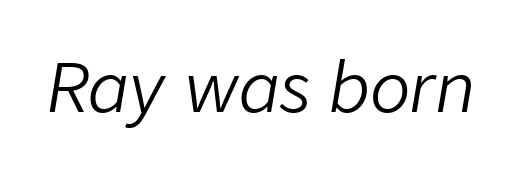
The image shows 67 px light type, italic (leaning right); set normal letter spacing, not underlined; low stroke contrast and a medium x-height.
